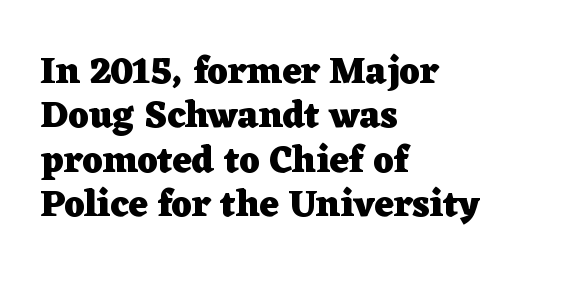
No extra tracking has been applied to these lines. The rag falls on the right side of this text block. The typesetting leans heavy: a genuine bold. Underline: absent. Here the designer chose a conventional face with non-uniform glyph widths. Rendered with straight, roman letterforms.
